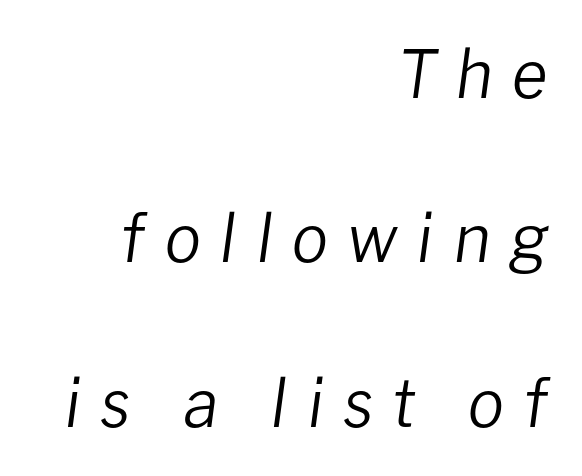
{"italic": "yes", "lean": "right", "slant_degrees": 8, "bold": "no", "weight": "regular", "width": "normal", "stroke_contrast": "low", "x_height": "medium", "monospaced": "no", "underline": "no", "align": "right", "line_spacing": "loose", "line_spacing_ratio": 2.49, "letter_spacing": "wide", "letter_spacing_em": 0.29, "glyph_px": 66}
